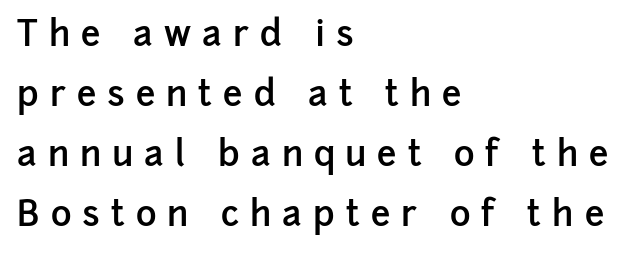
Q: Is the text bold? A: Semi-bold.
Q: Is the text italic (slanted)? A: No, it is upright.
Q: Is the typeface a serif or a sans-serif typeface? A: Sans-serif.
Q: Is the text underlined? A: No.
Q: How is the paragraph aligned? A: Left-aligned.
Q: Is the spacing between letters normal or unusually wide? A: Unusually wide.
Q: Width (condensed, normal, or wide)? A: Normal.
Q: Stroke contrast? A: Low.
Q: x-height? A: Medium.
Q: Monospaced? A: No.
